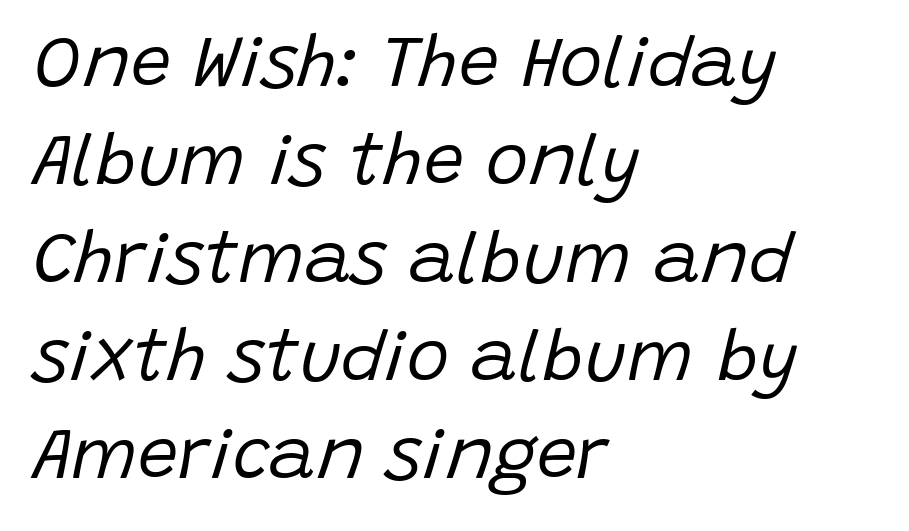
{"italic": "yes", "lean": "right", "slant_degrees": 15, "bold": "no", "weight": "regular", "width": "normal", "stroke_contrast": "low", "x_height": "large", "monospaced": "no", "underline": "no", "align": "left", "line_spacing": "normal", "line_spacing_ratio": 1.36, "letter_spacing": "normal", "letter_spacing_em": 0.0, "glyph_px": 72}
